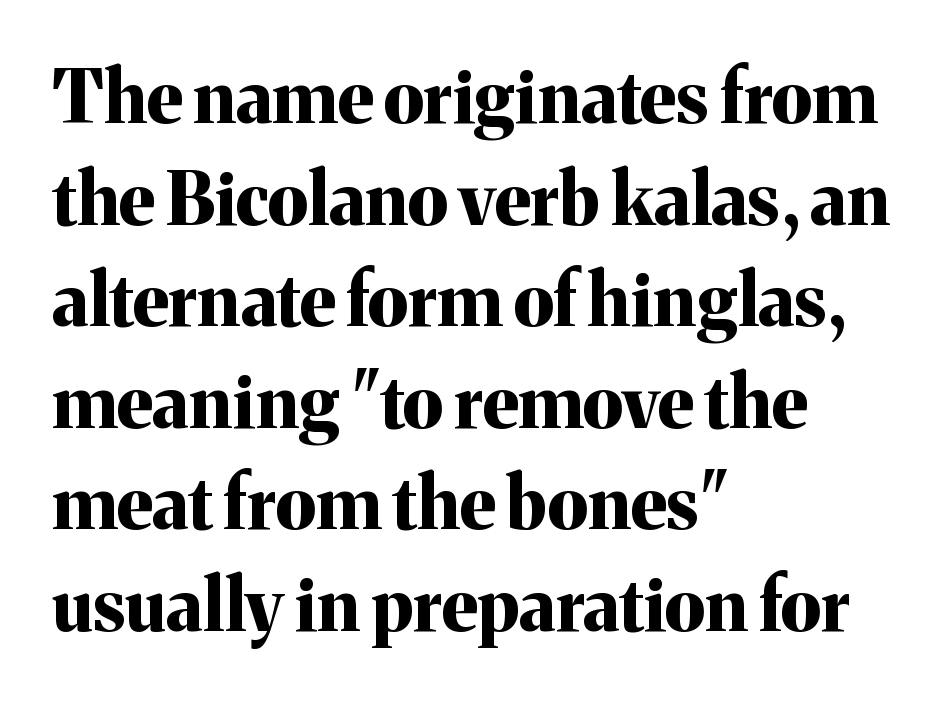
Q: Is the text bold? A: Yes.
Q: Is the text italic (slanted)? A: No, it is upright.
Q: Is the typeface a serif or a sans-serif typeface? A: Serif.
Q: Is the text underlined? A: No.
Q: How is the paragraph aligned? A: Left-aligned.
Q: Is the spacing between letters normal or unusually wide? A: Normal.
Q: Is the spacing between lines tight, normal or loose? A: Normal.
Q: Width (condensed, normal, or wide)? A: Normal.
Q: Stroke contrast? A: Medium.
Q: x-height? A: Medium.
Q: Monospaced? A: No.
